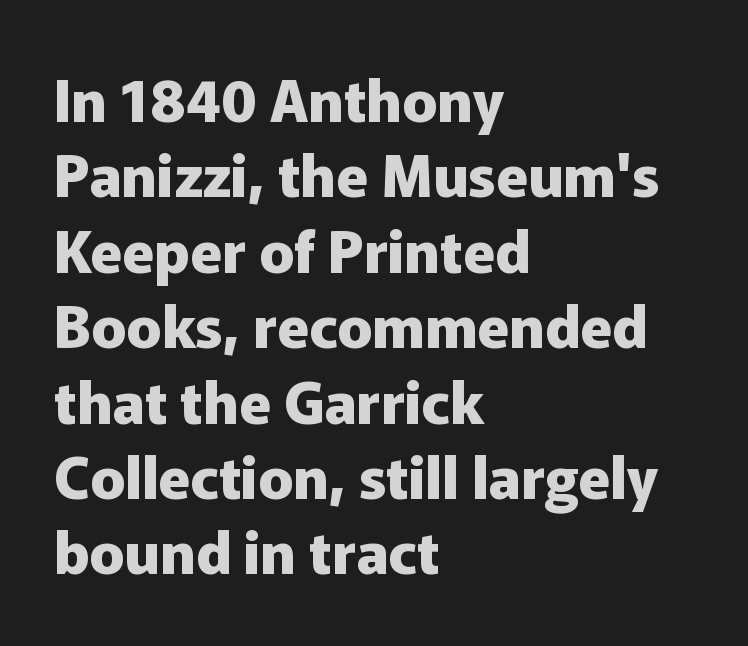
The image shows 58 px heavy sans-serif type, upright; set left-aligned, normal line spacing (1.3x), normal letter spacing, not underlined; low stroke contrast and a medium x-height.
